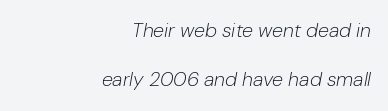
Plain, unruled lines of type. Yep, that's italic — everything's leaning. Reading down the column, the eye jumps a long way to each next line. There is no visible air inserted between adjacent glyphs.
